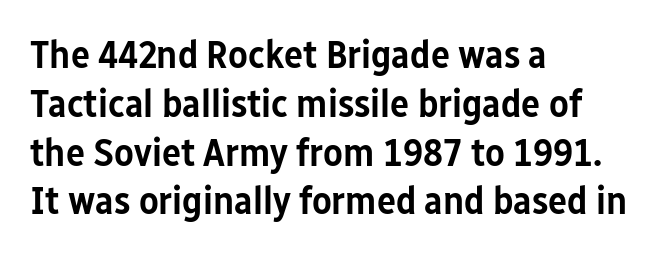
Q: Is the text bold? A: Semi-bold.
Q: Is the text italic (slanted)? A: No, it is upright.
Q: Is the typeface a serif or a sans-serif typeface? A: Sans-serif.
Q: Is the text underlined? A: No.
Q: How is the paragraph aligned? A: Left-aligned.
Q: Is the spacing between letters normal or unusually wide? A: Normal.
Q: Width (condensed, normal, or wide)? A: Condensed.
Q: Stroke contrast? A: Low.
Q: x-height? A: Medium.
Q: Monospaced? A: No.
